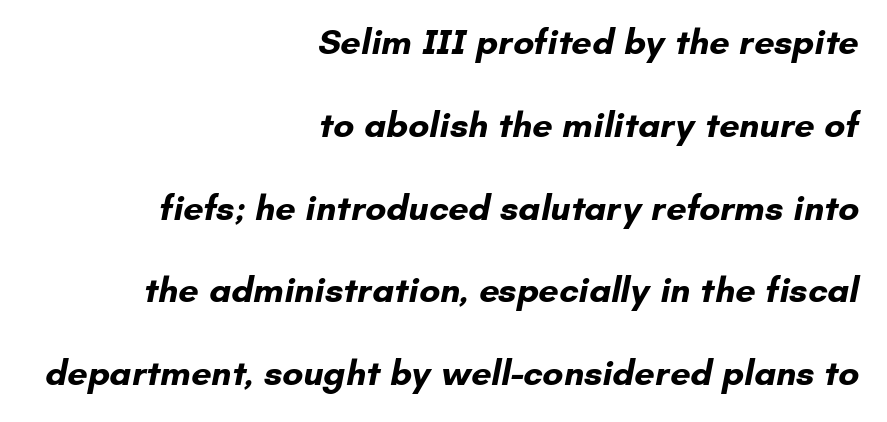
{"serif": "no", "bold": "yes", "weight": "bold", "width": "normal", "stroke_contrast": "low", "x_height": "small", "monospaced": "no", "underline": "no", "align": "right", "line_spacing": "loose", "line_spacing_ratio": 2.3, "letter_spacing": "normal", "letter_spacing_em": 0.0, "glyph_px": 36}
